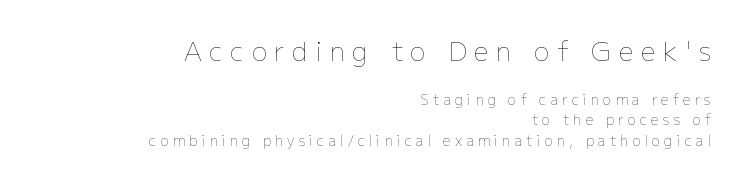
{"italic": "no", "bold": "no", "underline": "no", "align": "right", "line_spacing": "normal", "line_spacing_ratio": 1.44, "letter_spacing": "wide", "letter_spacing_em": 0.29, "larger_block": "first", "size_ratio": 1.86, "glyph_px": 26}
